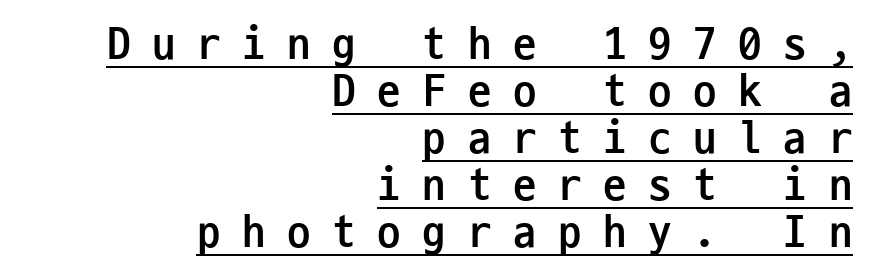
Q: Is the text bold? A: Yes.
Q: Is the text italic (slanted)? A: No, it is upright.
Q: Is the typeface a serif or a sans-serif typeface? A: Sans-serif.
Q: Is the text underlined? A: Yes.
Q: How is the paragraph aligned? A: Right-aligned.
Q: Is the spacing between letters normal or unusually wide? A: Unusually wide.
Q: Is the spacing between lines tight, normal or loose? A: Tight.
Q: Width (condensed, normal, or wide)? A: Condensed.
Q: Stroke contrast? A: Low.
Q: x-height? A: Medium.
Q: Monospaced? A: Yes.
